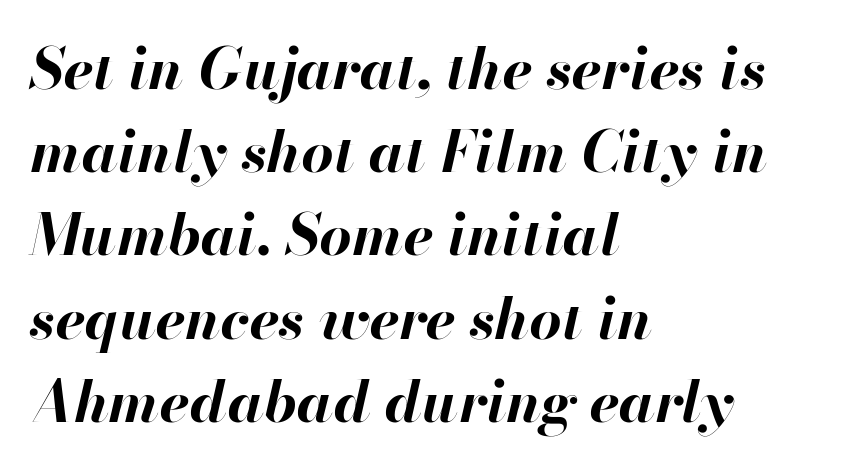
Q: Is the text bold? A: Yes.
Q: Is the text italic (slanted)? A: Yes, it leans right by about 13 degrees.
Q: Is the text underlined? A: No.
Q: How is the paragraph aligned? A: Left-aligned.
Q: Is the spacing between letters normal or unusually wide? A: Normal.
Q: Is the spacing between lines tight, normal or loose? A: Normal.
Q: Width (condensed, normal, or wide)? A: Normal.
Q: Stroke contrast? A: High.
Q: x-height? A: Small.
Q: Monospaced? A: No.
